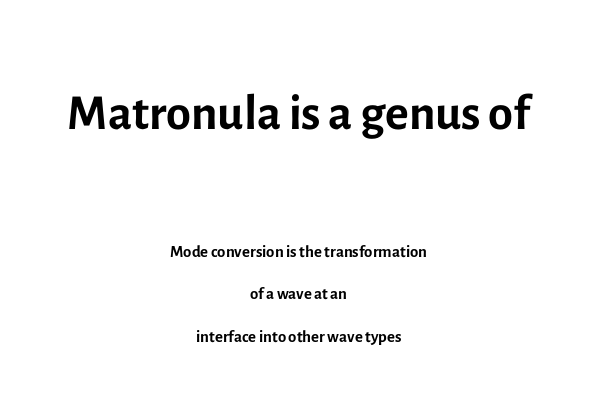
The image shows 72 px regular-weight sans-serif type, upright; set centered, line spacing 1.78x, normal letter spacing, not underlined; the first (top) block is 3.0x larger; a medium x-height.
